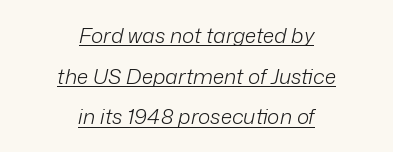
The image shows 21 px text type, italic (leaning right); set centered, loose line spacing (1.94x), normal letter spacing, underlined.
